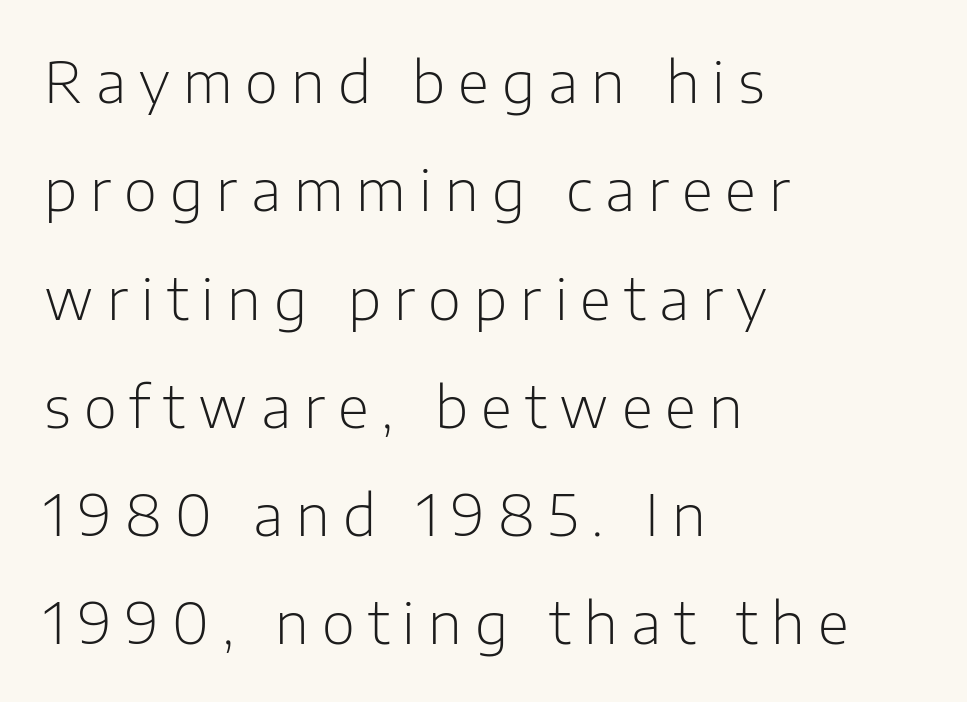
Q: Is the text bold? A: No.
Q: Is the text italic (slanted)? A: No, it is upright.
Q: Is the typeface a serif or a sans-serif typeface? A: Sans-serif.
Q: Is the text underlined? A: No.
Q: How is the paragraph aligned? A: Left-aligned.
Q: Is the spacing between letters normal or unusually wide? A: Unusually wide.
Q: Is the spacing between lines tight, normal or loose? A: Loose.
Q: Width (condensed, normal, or wide)? A: Normal.
Q: Stroke contrast? A: Low.
Q: x-height? A: Medium.
Q: Monospaced? A: No.
